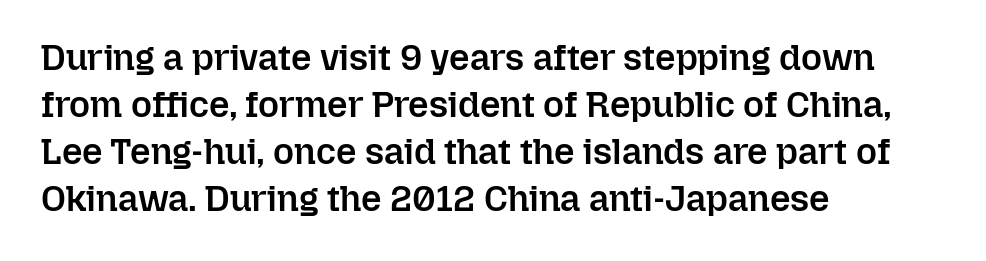
{"italic": "no", "bold": "semi", "weight": "semibold", "width": "normal", "stroke_contrast": "low", "x_height": "medium", "monospaced": "no", "underline": "no", "align": "left", "line_spacing": "normal", "line_spacing_ratio": 1.31, "letter_spacing": "normal", "letter_spacing_em": 0.0, "glyph_px": 36}
